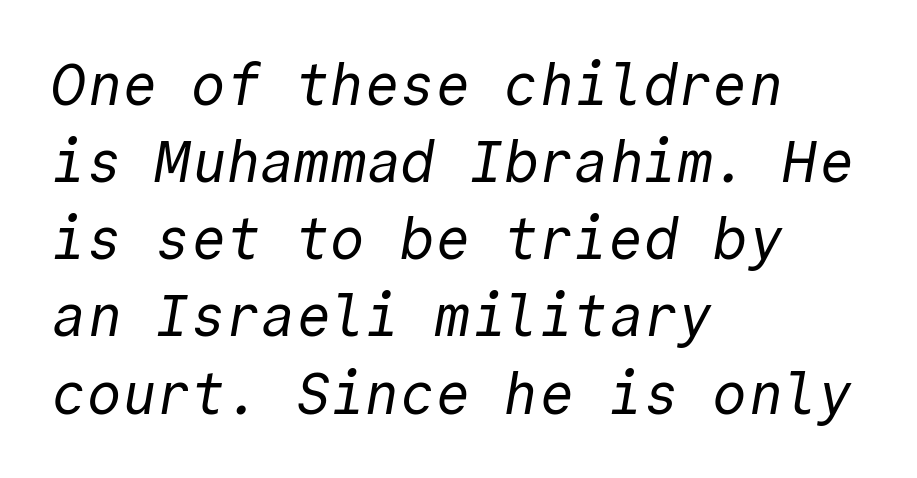
Q: Is the text bold? A: No.
Q: Is the typeface a serif or a sans-serif typeface? A: Sans-serif.
Q: Is the text underlined? A: No.
Q: How is the paragraph aligned? A: Left-aligned.
Q: Is the spacing between letters normal or unusually wide? A: Normal.
Q: Is the spacing between lines tight, normal or loose? A: Normal.
Q: Width (condensed, normal, or wide)? A: Normal.
Q: x-height? A: Medium.
Q: Monospaced? A: Yes.
